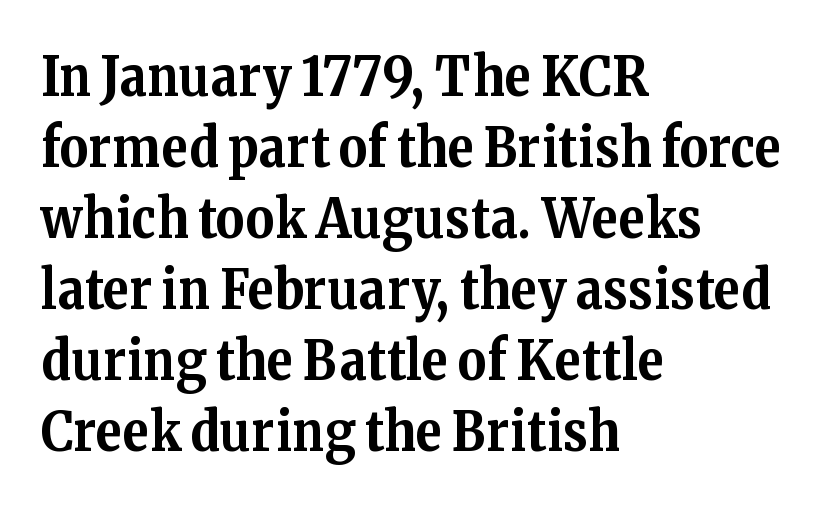
{"serif": "yes", "italic": "no", "bold": "yes", "weight": "bold", "width": "normal", "stroke_contrast": "medium", "x_height": "medium", "monospaced": "no", "underline": "no", "align": "left", "line_spacing": "normal", "line_spacing_ratio": 1.29, "letter_spacing": "normal", "letter_spacing_em": 0.0, "glyph_px": 55}
